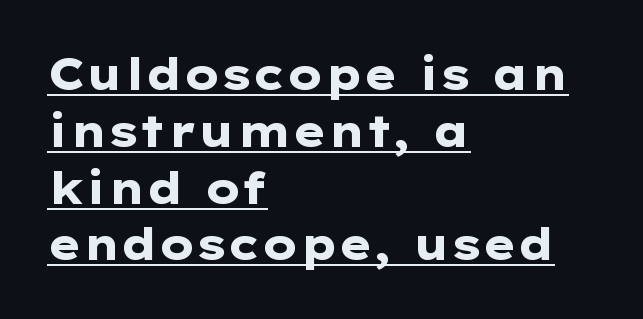
Q: Is the text bold? A: Yes.
Q: Is the text italic (slanted)? A: No, it is upright.
Q: Is the typeface a serif or a sans-serif typeface? A: Sans-serif.
Q: Is the text underlined? A: Yes.
Q: How is the paragraph aligned? A: Left-aligned.
Q: Is the spacing between letters normal or unusually wide? A: Normal.
Q: Is the spacing between lines tight, normal or loose? A: Normal.
Q: Width (condensed, normal, or wide)? A: Wide.
Q: Stroke contrast? A: Low.
Q: x-height? A: Medium.
Q: Monospaced? A: No.
